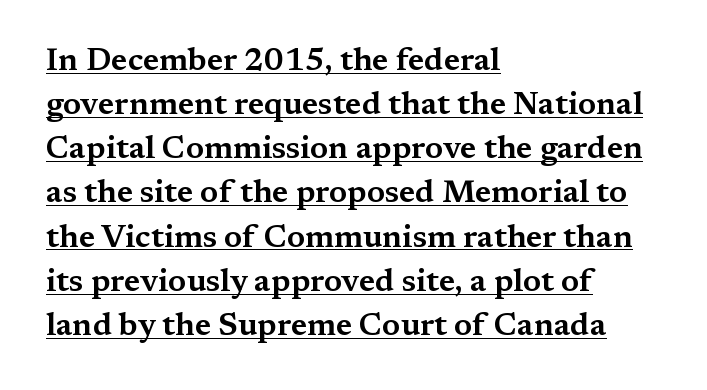
The image shows 32 px wide serif type, upright; set left-aligned, normal line spacing (1.38x), normal letter spacing, underlined; medium stroke contrast and a medium x-height.
